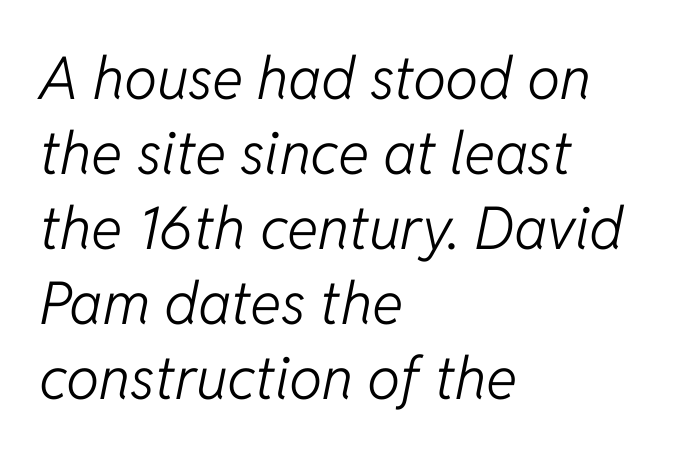
The image shows 59 px light type, italic (leaning right); set left-aligned, normal line spacing (1.27x), normal letter spacing, not underlined; low stroke contrast and a medium x-height.
